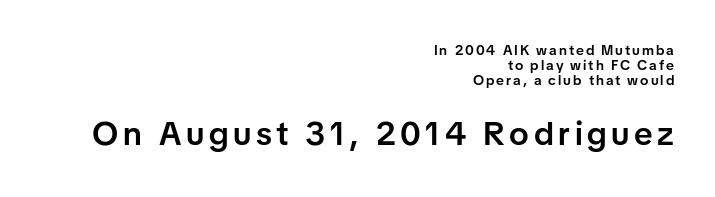
{"serif": "no", "italic": "no", "bold": "semi", "weight": "semibold", "width": "normal", "stroke_contrast": "low", "x_height": "medium", "monospaced": "no", "underline": "no", "align": "right", "line_spacing": "tight", "line_spacing_ratio": 1.07, "larger_block": "second", "size_ratio": 2.36, "glyph_px": 33}
